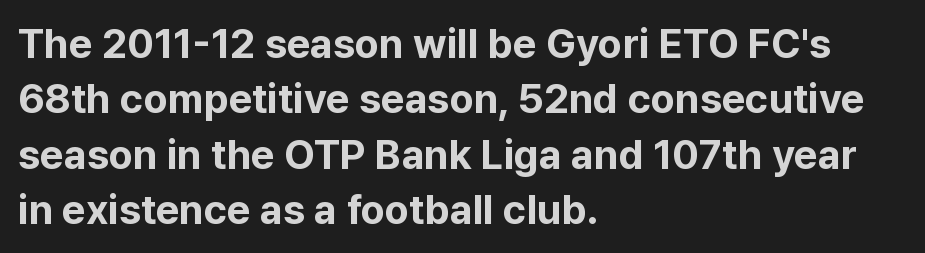
Q: Is the text bold? A: Yes.
Q: Is the text italic (slanted)? A: No, it is upright.
Q: Is the typeface a serif or a sans-serif typeface? A: Sans-serif.
Q: Is the text underlined? A: No.
Q: How is the paragraph aligned? A: Left-aligned.
Q: Is the spacing between letters normal or unusually wide? A: Normal.
Q: Is the spacing between lines tight, normal or loose? A: Normal.
Q: Width (condensed, normal, or wide)? A: Normal.
Q: Stroke contrast? A: Low.
Q: x-height? A: Medium.
Q: Monospaced? A: No.
